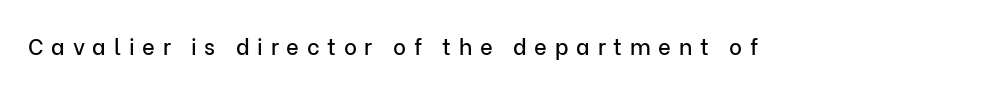
{"italic": "no", "underline": "no", "letter_spacing": "wide", "letter_spacing_em": 0.35, "glyph_px": 22}
